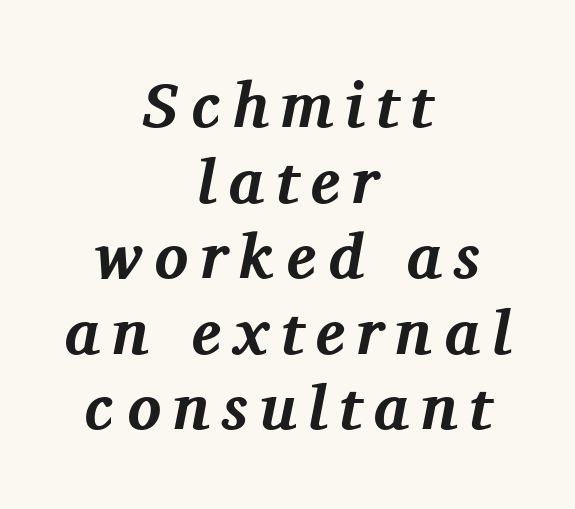
Q: Is the text bold? A: Yes.
Q: Is the text italic (slanted)? A: Yes, it leans right by about 11 degrees.
Q: Is the typeface a serif or a sans-serif typeface? A: Serif.
Q: Is the text underlined? A: No.
Q: How is the paragraph aligned? A: Centered.
Q: Width (condensed, normal, or wide)? A: Normal.
Q: Stroke contrast? A: Medium.
Q: x-height? A: Medium.
Q: Monospaced? A: No.
